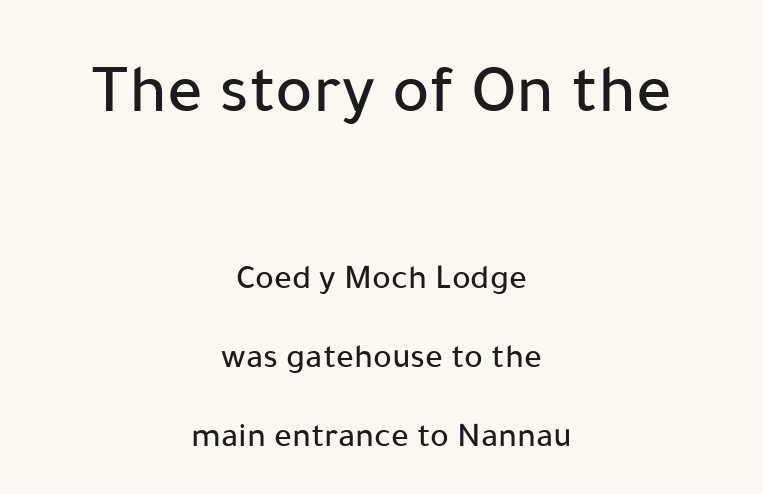
Q: Is the text italic (slanted)? A: No, it is upright.
Q: Is the typeface a serif or a sans-serif typeface? A: Sans-serif.
Q: Is the text underlined? A: No.
Q: How is the paragraph aligned? A: Centered.
Q: Is the spacing between letters normal or unusually wide? A: Normal.
Q: Is the spacing between lines tight, normal or loose? A: Loose.
Q: Which block of text is set in a larger size, the first (top) or the second (bottom)? A: The first (top) one.
Q: Width (condensed, normal, or wide)? A: Normal.
Q: Stroke contrast? A: Low.
Q: x-height? A: Medium.
Q: Monospaced? A: No.
